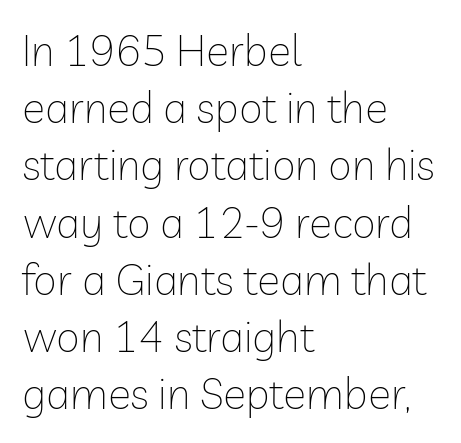
The image shows 43 px thin sans-serif type, upright; set left-aligned, normal line spacing (1.33x), normal letter spacing, not underlined; low stroke contrast and a medium x-height.
